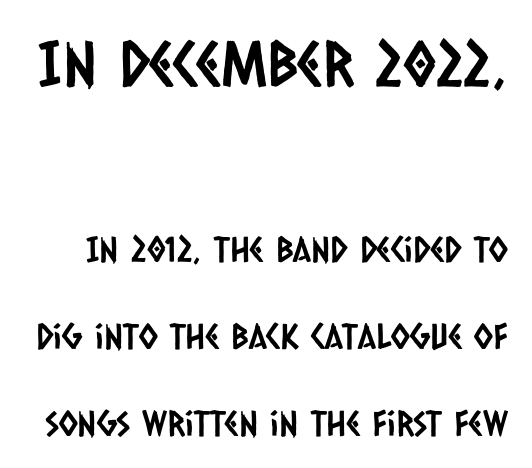
{"serif": "no", "width": "condensed", "stroke_contrast": "low", "x_height": "large", "monospaced": "no", "underline": "no", "line_spacing": "loose", "line_spacing_ratio": 2.48, "letter_spacing": "normal", "letter_spacing_em": 0.0, "larger_block": "first", "size_ratio": 1.77, "glyph_px": 62}
